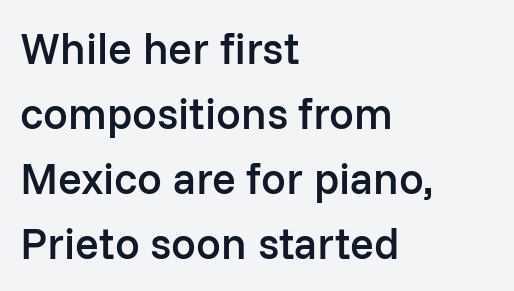
A typesetter would call this proportional, since set widths differ per character. Look at the stroke-to-counter ratio: somewhat heavy, a semibold. The space beneath each line is pristine and unruled. The setting favours the left margin, as ordinary paragraphs usually do. These lines sit exactly where default settings would place them.
